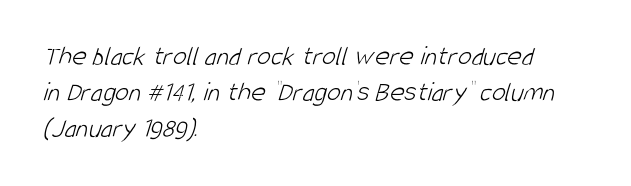
{"serif": "no", "bold": "no", "weight": "light", "width": "condensed", "stroke_contrast": "low", "x_height": "large", "monospaced": "no", "underline": "no", "align": "left", "line_spacing": "normal", "line_spacing_ratio": 1.29, "letter_spacing": "normal", "letter_spacing_em": 0.0, "glyph_px": 28}
